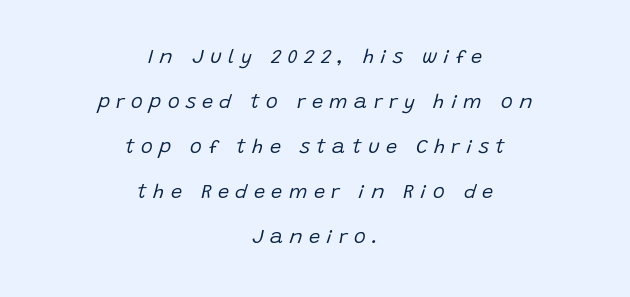
{"italic": "yes", "lean": "right", "slant_degrees": 15, "bold": "no", "underline": "no", "align": "center", "line_spacing": "loose", "line_spacing_ratio": 2.25, "letter_spacing": "wide", "letter_spacing_em": 0.32, "glyph_px": 20}
